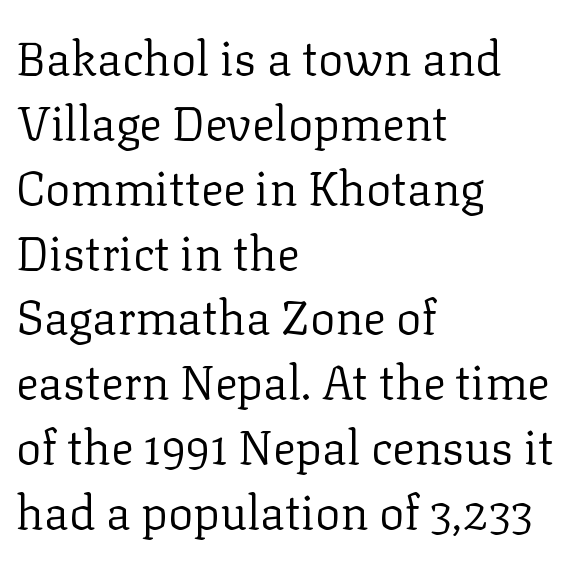
Q: Is the text bold? A: No.
Q: Is the text italic (slanted)? A: No, it is upright.
Q: Is the typeface a serif or a sans-serif typeface? A: Serif.
Q: Is the text underlined? A: No.
Q: How is the paragraph aligned? A: Left-aligned.
Q: Is the spacing between letters normal or unusually wide? A: Normal.
Q: Is the spacing between lines tight, normal or loose? A: Normal.
Q: Width (condensed, normal, or wide)? A: Normal.
Q: Stroke contrast? A: Low.
Q: x-height? A: Medium.
Q: Monospaced? A: No.
